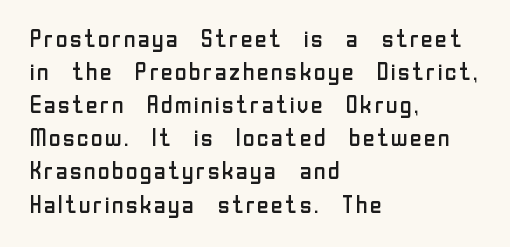
Horizontally, the lines are justified to the leading edge only. A roman cut, with each character standing at attention. The lines sit at an ordinary, default distance from one another. The font sits on the lighter half of the weight spectrum, regular included. Just letters on the line, the space beneath them empty. Standard letterfit; no display-style spreading of the glyphs.
